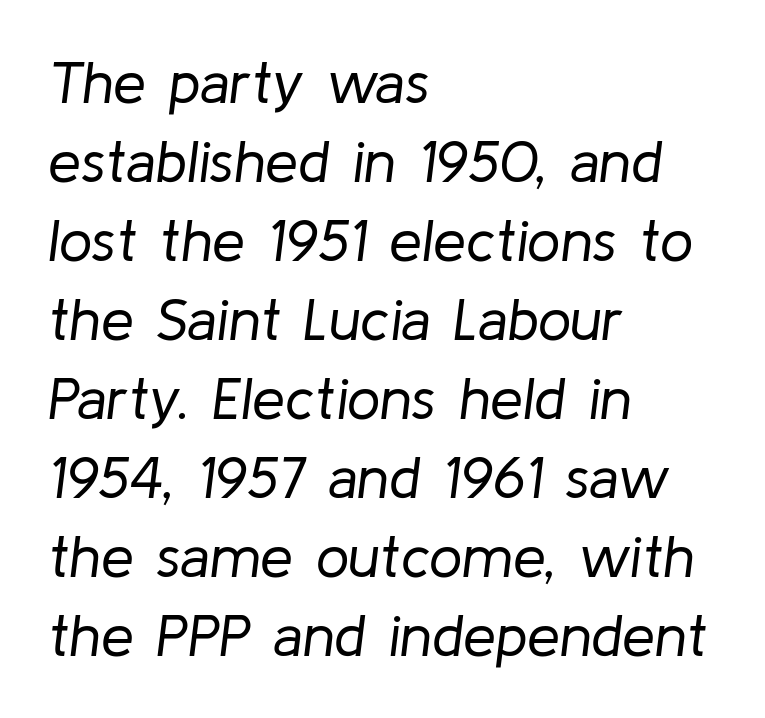
The image shows 59 px regular-weight type, italic (leaning right); set left-aligned, normal line spacing (1.34x), normal letter spacing, not underlined; low stroke contrast and a medium x-height.
